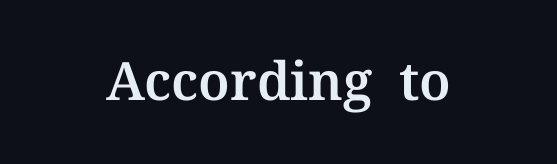
{"serif": "yes", "italic": "no", "width": "normal", "stroke_contrast": "medium", "x_height": "medium", "monospaced": "no", "underline": "no", "align": "center", "letter_spacing": "normal", "letter_spacing_em": 0.0, "glyph_px": 53}
